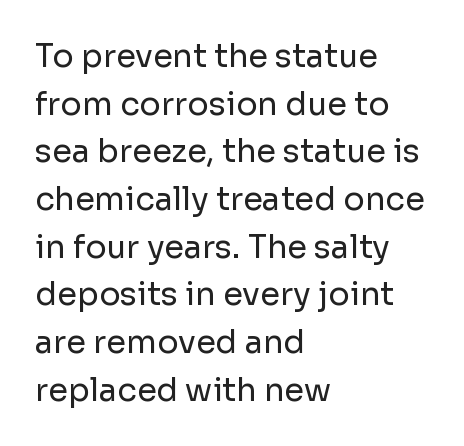
Font category for this specimen: sans-serif. Compared with a centered layout, this one pins lines to the left instead. On a weight scale, this lands at 450 or below. Descenders hang freely into open space.
